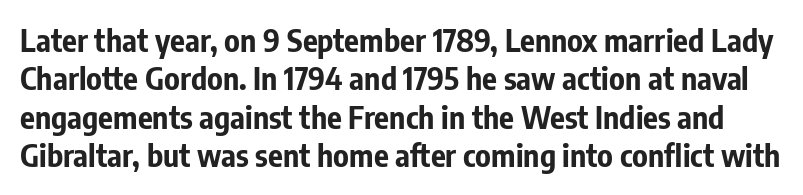
The image shows 31 px bold, condensed sans-serif type, upright; set line spacing 1.24x, normal letter spacing, not underlined; low stroke contrast and a medium x-height.
